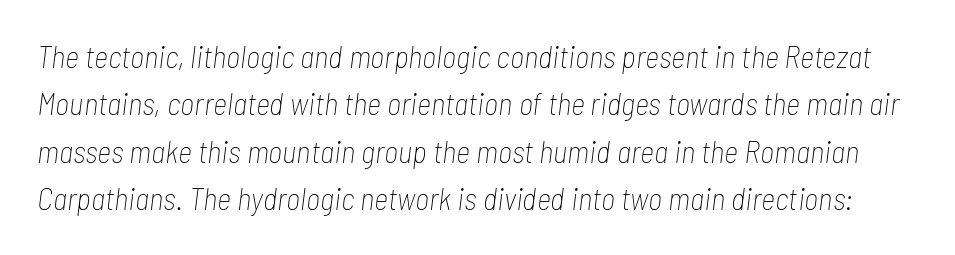
{"italic": "yes", "lean": "right", "slant_degrees": 7, "bold": "no", "weight": "thin", "width": "condensed", "stroke_contrast": "low", "x_height": "medium", "monospaced": "no", "underline": "no", "line_spacing": "normal", "line_spacing_ratio": 1.53, "letter_spacing": "normal", "letter_spacing_em": 0.0, "glyph_px": 31}
